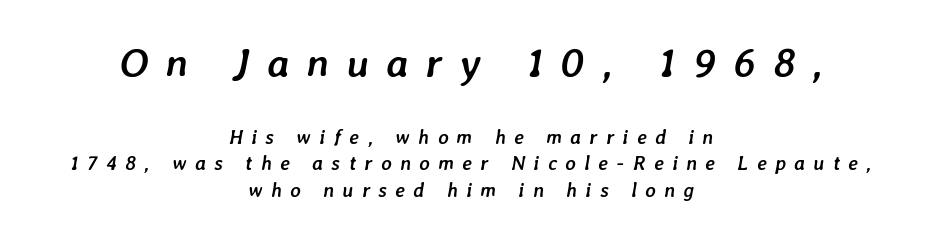
Q: Is the text bold? A: Yes.
Q: Is the text italic (slanted)? A: Yes, it leans right by about 7 degrees.
Q: Is the text underlined? A: No.
Q: How is the paragraph aligned? A: Centered.
Q: Is the spacing between letters normal or unusually wide? A: Unusually wide.
Q: Is the spacing between lines tight, normal or loose? A: Normal.
Q: Which block of text is set in a larger size, the first (top) or the second (bottom)? A: The first (top) one.
Q: Width (condensed, normal, or wide)? A: Normal.
Q: Stroke contrast? A: Low.
Q: x-height? A: Medium.
Q: Monospaced? A: No.
